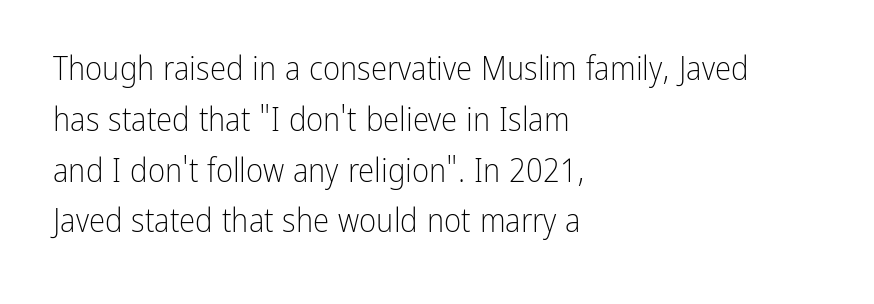
The image shows 33 px light, condensed sans-serif type, upright; set left-aligned, normal line spacing (1.54x), normal letter spacing, not underlined; low stroke contrast and a medium x-height.
